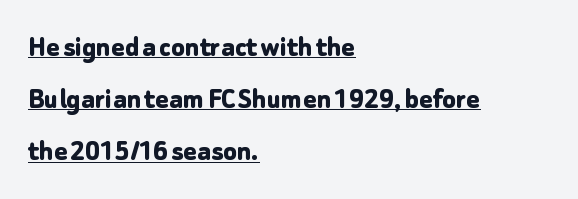
Underlined type. The lines are quadded left. Stroke thickness is high; the sample reads as a true bold. Font category for this specimen: sans-serif. Standard letterfit; no display-style spreading of the glyphs. You can tell it's not italic because the verticals are truly vertical.
